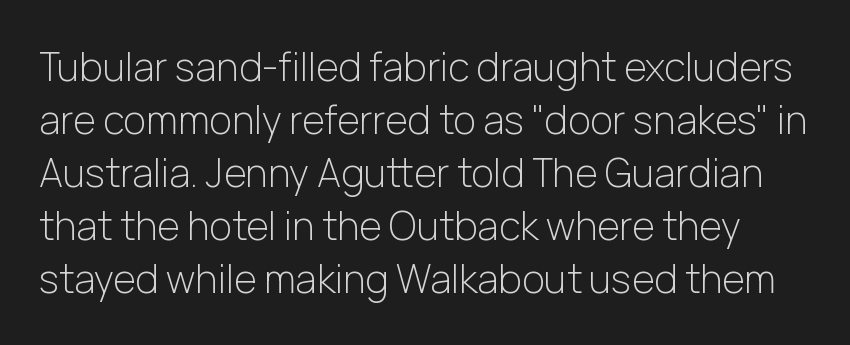
Only glyphs here, with clear space below each row. Vertical stems look standard width or narrower in stroke. This is the regular roman posture of the typeface. What stands out about the letter spacing? Nothing — it is the standard amount. The block of text has a typical density, with ordinary space between rows. Each letter keeps its own natural width here, so spacing adapts to shape.
